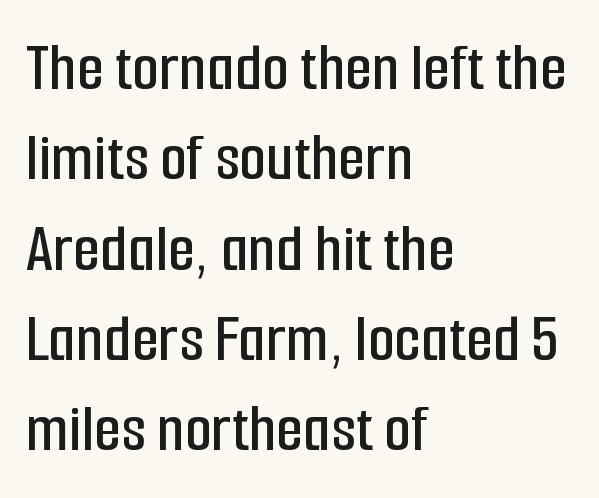
Q: Is the text italic (slanted)? A: No, it is upright.
Q: Is the typeface a serif or a sans-serif typeface? A: Sans-serif.
Q: Is the text underlined? A: No.
Q: How is the paragraph aligned? A: Left-aligned.
Q: Is the spacing between letters normal or unusually wide? A: Normal.
Q: Is the spacing between lines tight, normal or loose? A: Normal.
Q: Width (condensed, normal, or wide)? A: Condensed.
Q: Stroke contrast? A: Low.
Q: x-height? A: Medium.
Q: Monospaced? A: No.
